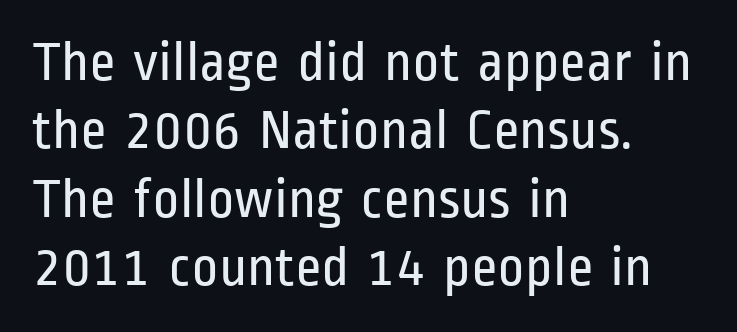
The face looks like a standard text weight, possibly lighter. The face used here is proportionally spaced, like ordinary book or web type. Honestly, the letter spacing is just normal — you wouldn't notice it. Descenders are the only things crossing below the line. Stroke terminals: plain, sans-serif.
